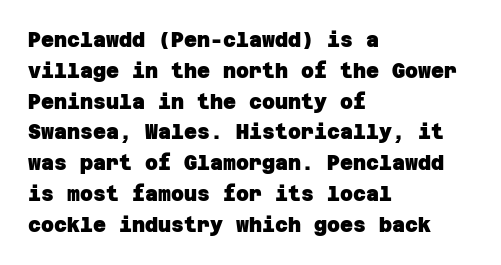
If you drew a ruler down the left edge, every line would touch it. Honestly, the letter spacing is just normal — you wouldn't notice it. These lines sit exactly where default settings would place them. Descenders hang freely into open space. Bold? Absolutely — the strokes are thick and heavy.
